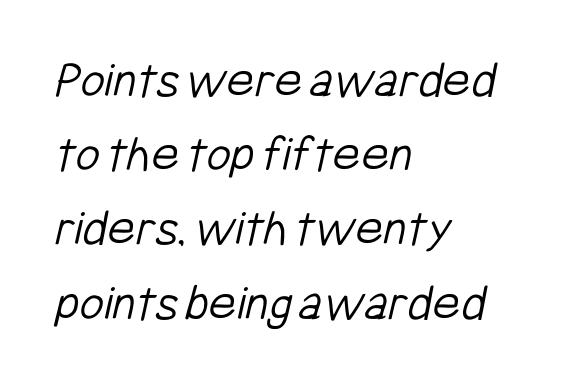
Compared with a centered layout, this one pins lines to the left instead. The rendering uses a moderate line-height, typical for paragraphs. The passage shown is not underscored anywhere. Font category for this specimen: sans-serif. The typeface has the unassuming heft of standard copy or less. Note the varied advance widths — an 'i' is clearly narrower than an 'm'.
